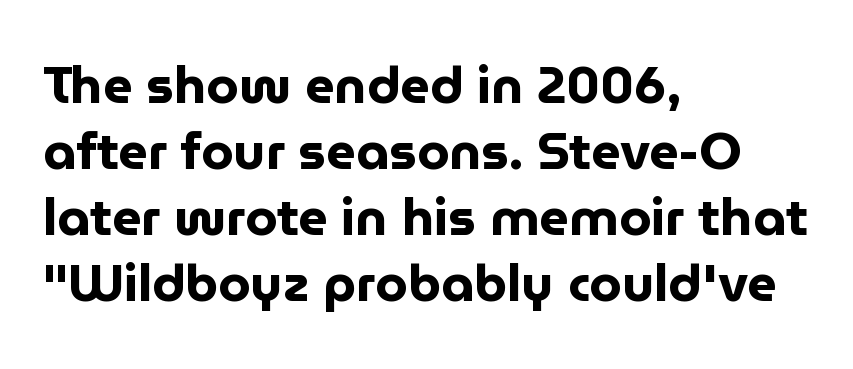
These words are printed bold, with thick strokes throughout. Underline: absent. This rendering leaves character spacing at its baseline value. Students, observe: this is what conventionally led text looks like. Vertical strokes here are truly vertical. The letters carry no serifs — their stems end cleanly without finishing strokes.
